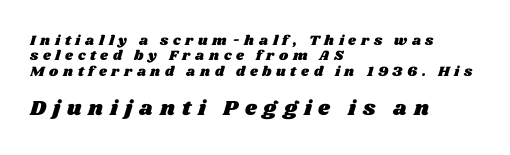
The image shows 21 px text type; set left-aligned, tight line spacing (1.09x), unusually wide letter spacing (+0.33 em), not underlined; the second (bottom) block is 1.5x larger.
